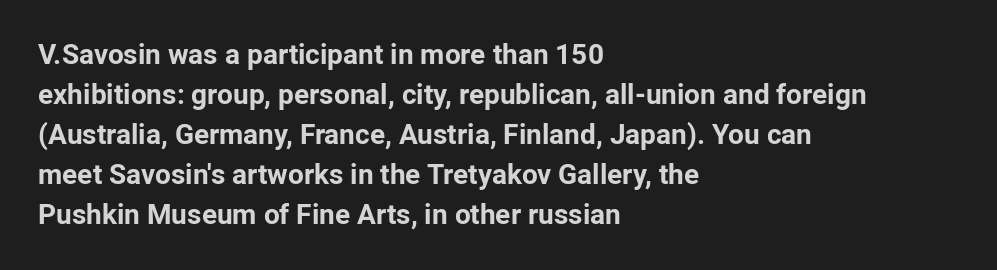
The image shows 28 px bold sans-serif type, upright; set left-aligned, normal line spacing (1.43x), normal letter spacing, not underlined; low stroke contrast and a medium x-height.
